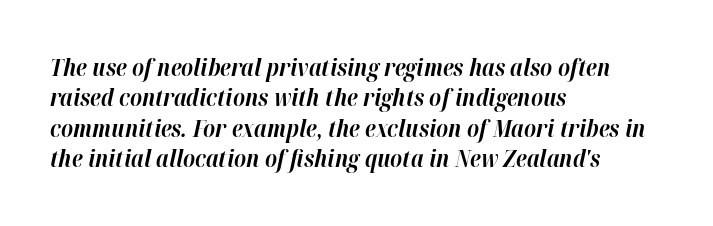
{"italic": "yes", "lean": "right", "slant_degrees": 12, "bold": "yes", "underline": "no", "align": "left", "line_spacing": "normal", "line_spacing_ratio": 1.27, "letter_spacing": "normal", "letter_spacing_em": 0.0, "glyph_px": 24}
